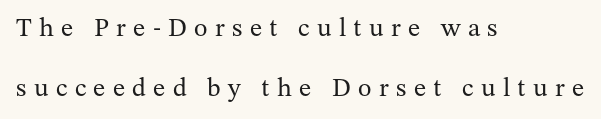
Heaviness? Minimal to ordinary, like unemphasized prose. Display-style spreading of the glyphs; the letterfit is very open. This sample trades compactness for vertical openness between lines. The type sits square on the baseline with zero lean. The rag falls on the right side of this text block.
